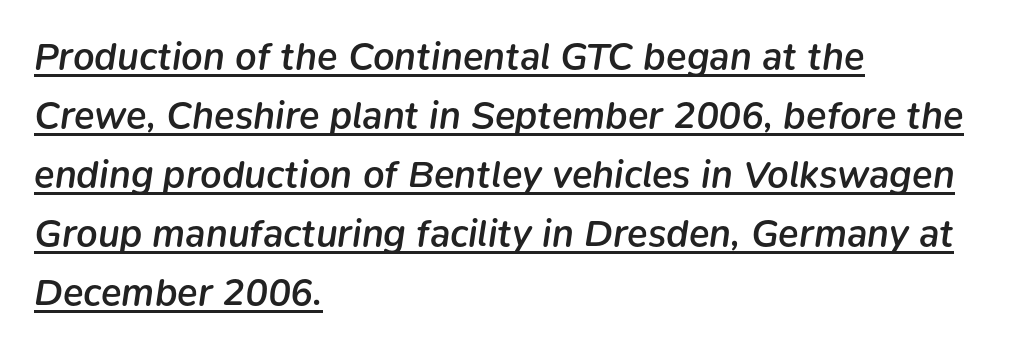
{"italic": "yes", "lean": "right", "slant_degrees": 9, "bold": "semi", "weight": "semibold", "width": "normal", "stroke_contrast": "low", "x_height": "medium", "monospaced": "no", "underline": "yes", "align": "left", "line_spacing": "normal", "line_spacing_ratio": 1.55, "letter_spacing": "normal", "letter_spacing_em": 0.0, "glyph_px": 38}
